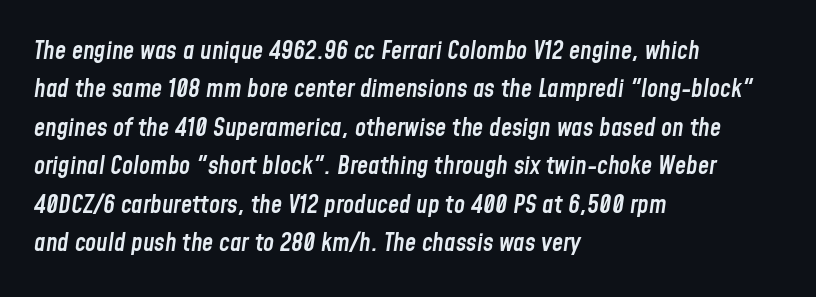
The image shows 25 px text type, italic (leaning right); set left-aligned, normal line spacing (1.54x), normal letter spacing, not underlined.
